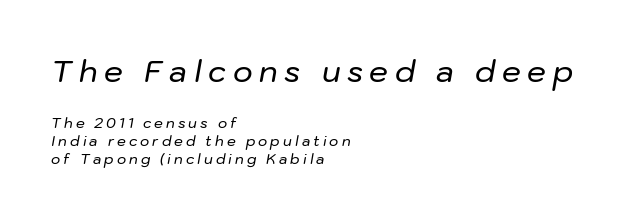
Q: Is the text italic (slanted)? A: Yes, it leans right by about 10 degrees.
Q: Is the text underlined? A: No.
Q: How is the paragraph aligned? A: Left-aligned.
Q: Is the spacing between letters normal or unusually wide? A: Unusually wide.
Q: Is the spacing between lines tight, normal or loose? A: Normal.
Q: Which block of text is set in a larger size, the first (top) or the second (bottom)? A: The first (top) one.
Q: Width (condensed, normal, or wide)? A: Normal.
Q: Stroke contrast? A: Low.
Q: x-height? A: Medium.
Q: Monospaced? A: No.
